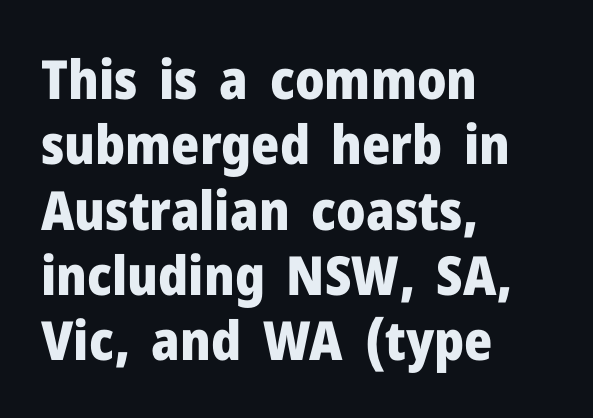
{"serif": "no", "italic": "no", "bold": "yes", "weight": "heavy", "width": "normal", "stroke_contrast": "low", "x_height": "medium", "monospaced": "no", "underline": "no", "align": "left", "line_spacing_ratio": 1.21, "letter_spacing": "normal", "letter_spacing_em": 0.0, "glyph_px": 54}
